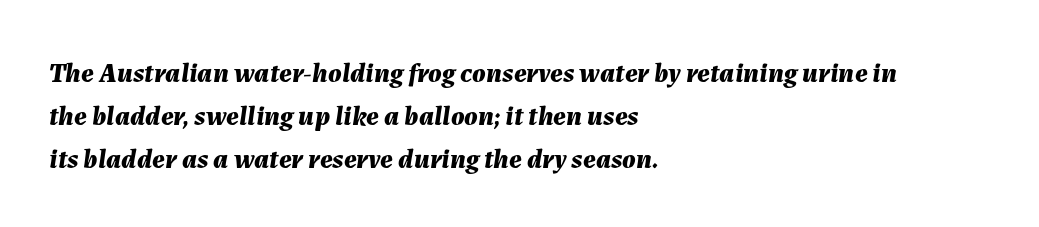
A typesetter would call this proportional, since set widths differ per character. Typeset ragged right — the left edge is the straight one. A typesetter would mark this as italic. Observe the ordinary spacing: letters are neighbours, not strangers. Horizontal bands of white between lines are of average thickness. Students, this is bold: see how much ink each stroke carries.
